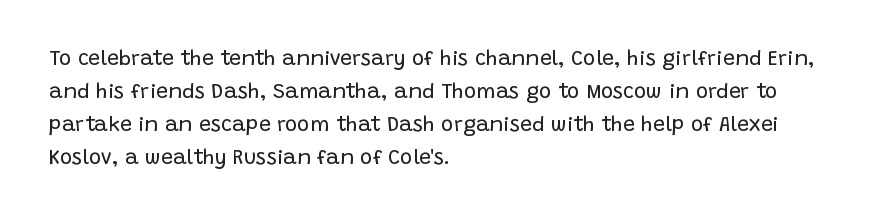
No italicization has been applied; the sample stays upright. This rendering features lettering with no underline. Summary of weight: not heavy and not bold. The typesetter chose a ragged-right arrangement here. The vertical gap from one line to the next is medium.
